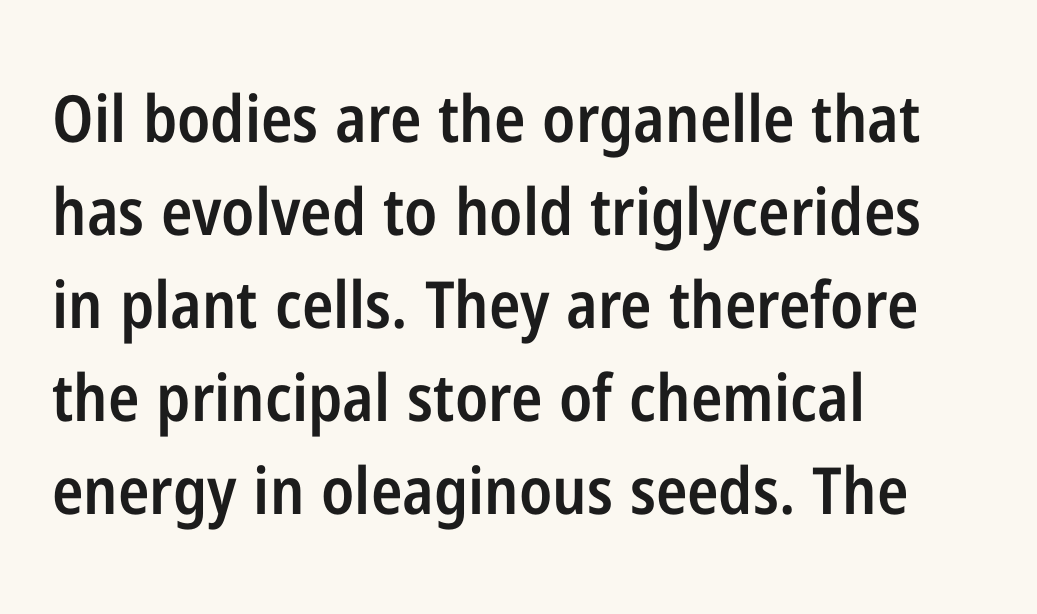
The image shows 65 px semibold, condensed sans-serif type, upright; set left-aligned, normal line spacing (1.43x), normal letter spacing, not underlined; low stroke contrast and a medium x-height.
